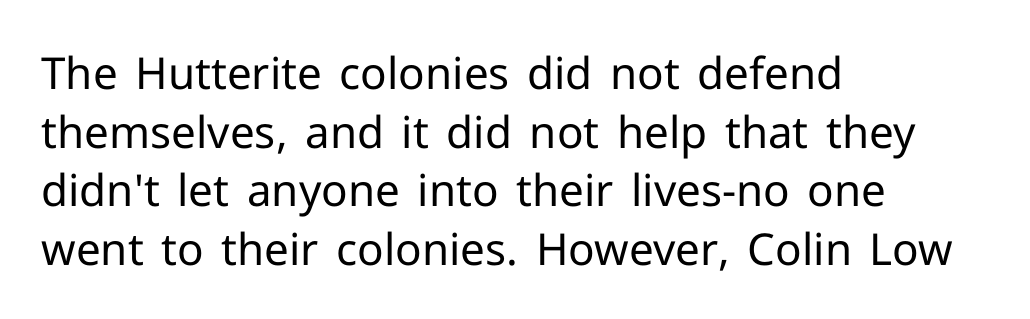
{"serif": "no", "italic": "no", "bold": "no", "weight": "regular", "width": "normal", "stroke_contrast": "low", "x_height": "medium", "monospaced": "no", "underline": "no", "align": "left", "line_spacing": "normal", "line_spacing_ratio": 1.33, "letter_spacing": "normal", "letter_spacing_em": 0.0, "glyph_px": 44}
